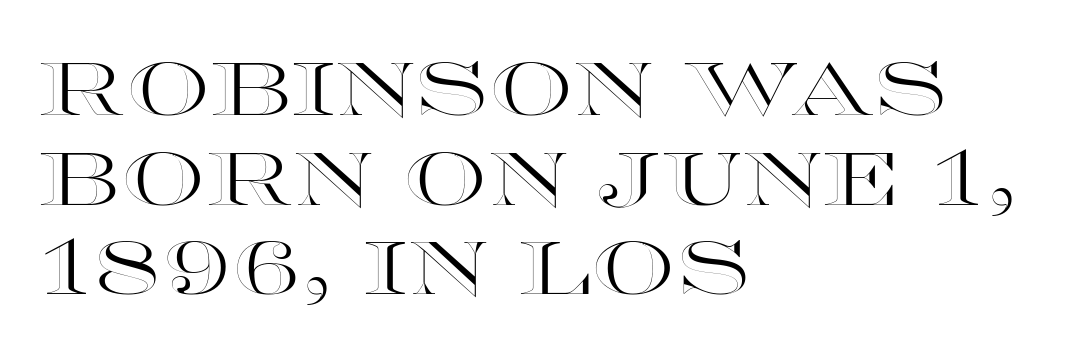
{"italic": "no", "width": "wide", "x_height": "large", "monospaced": "no", "underline": "no", "align": "left", "line_spacing_ratio": 1.21, "letter_spacing": "normal", "letter_spacing_em": 0.0, "glyph_px": 74}
